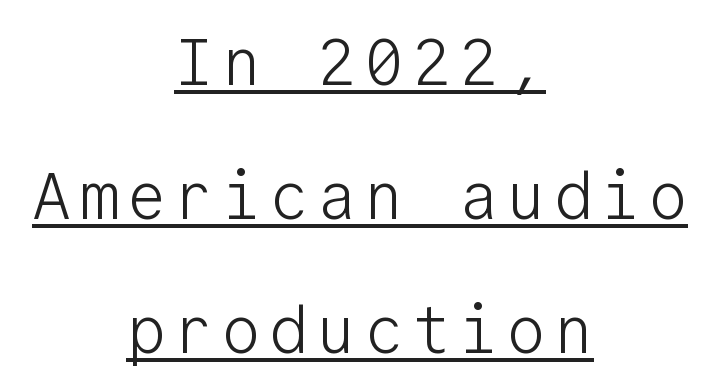
The image shows 65 px light sans-serif type, upright, monospaced; set centered, loose line spacing (2.06x), underlined; low stroke contrast and a medium x-height.
